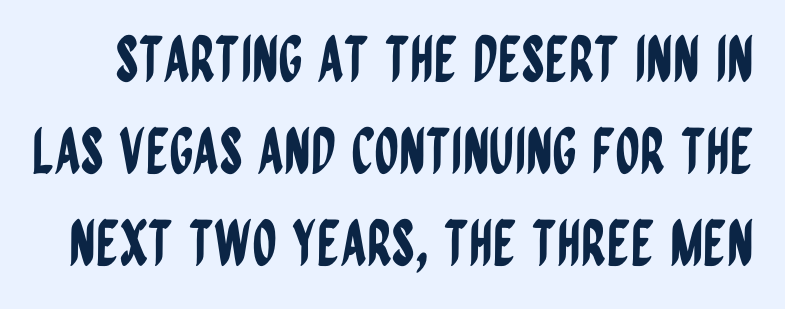
{"serif": "no", "italic": "no", "width": "condensed", "stroke_contrast": "low", "x_height": "large", "monospaced": "no", "underline": "no", "line_spacing": "normal", "line_spacing_ratio": 1.48, "letter_spacing": "normal", "letter_spacing_em": 0.0, "glyph_px": 62}
